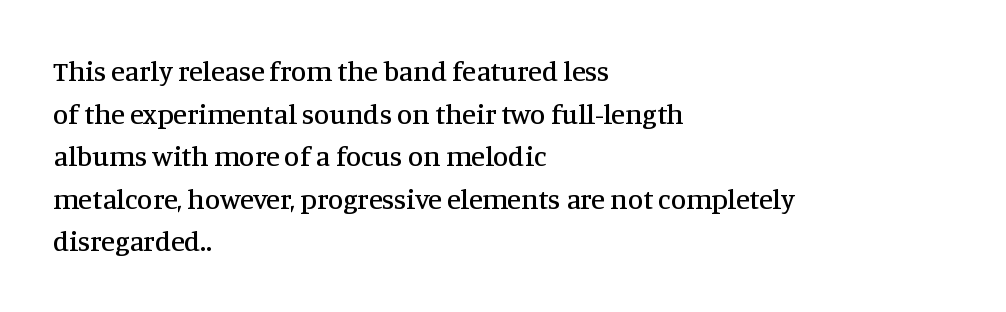
{"serif": "yes", "italic": "no", "width": "normal", "stroke_contrast": "medium", "x_height": "large", "monospaced": "no", "underline": "no", "align": "left", "line_spacing": "normal", "line_spacing_ratio": 1.52, "letter_spacing": "normal", "letter_spacing_em": 0.0, "glyph_px": 28}
